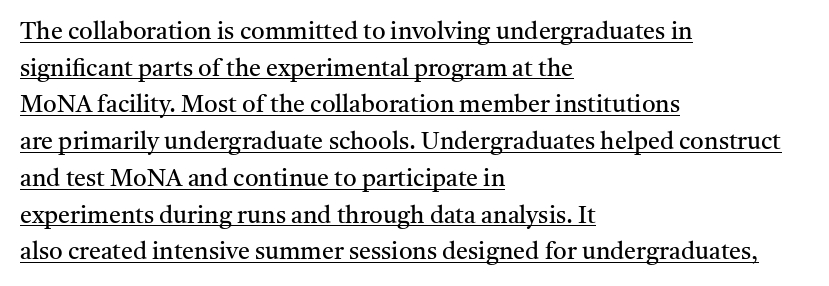
Q: Is the text bold? A: No.
Q: Is the text italic (slanted)? A: No, it is upright.
Q: Is the text underlined? A: Yes.
Q: How is the paragraph aligned? A: Left-aligned.
Q: Is the spacing between letters normal or unusually wide? A: Normal.
Q: Is the spacing between lines tight, normal or loose? A: Normal.
